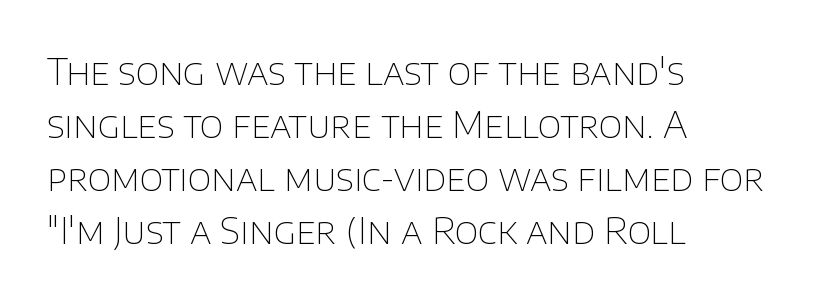
Q: Is the text bold? A: No.
Q: Is the text italic (slanted)? A: No, it is upright.
Q: Is the typeface a serif or a sans-serif typeface? A: Sans-serif.
Q: Is the text underlined? A: No.
Q: How is the paragraph aligned? A: Left-aligned.
Q: Is the spacing between letters normal or unusually wide? A: Normal.
Q: Is the spacing between lines tight, normal or loose? A: Normal.
Q: Width (condensed, normal, or wide)? A: Normal.
Q: Stroke contrast? A: Low.
Q: x-height? A: Large.
Q: Monospaced? A: No.
